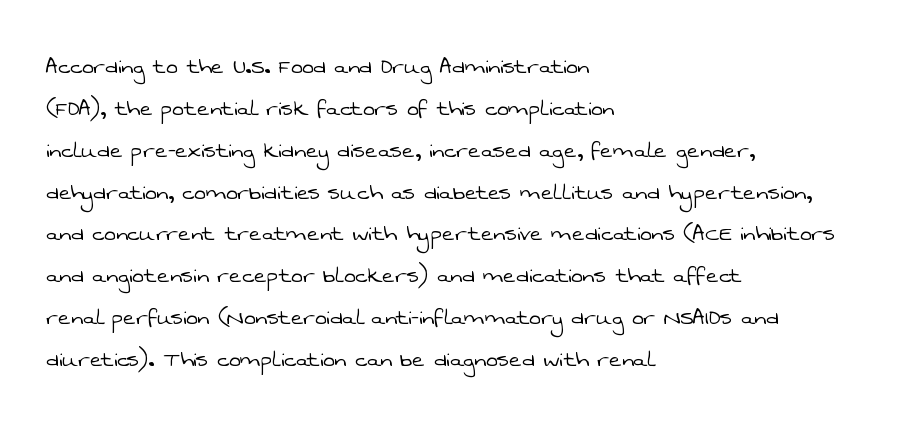
{"bold": "no", "underline": "no", "align": "left", "line_spacing": "normal", "line_spacing_ratio": 1.55, "letter_spacing": "normal", "letter_spacing_em": 0.0, "glyph_px": 27}
